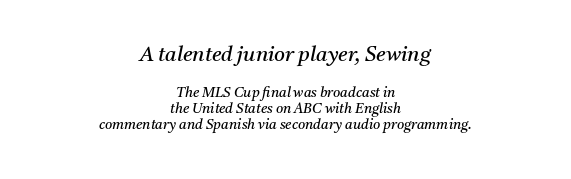
The image shows 21 px text type, italic (leaning right); set centered, tight line spacing (1.15x), normal letter spacing, not underlined; the first (top) block is 1.5x larger.
